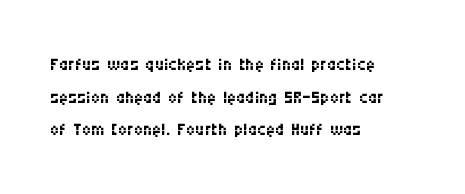
What's the leading like? Ordinary, nothing unusual. The passage shown has conventional tracking throughout. The typography opts for an upright posture over an oblique one. The passage is arranged the way most books set body copy — flush left.
